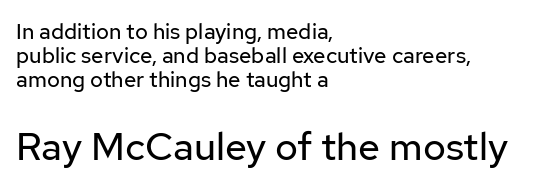
The image shows 39 px regular-weight sans-serif type, upright; set left-aligned, tight line spacing (1.1x), normal letter spacing, not underlined; the second (bottom) block is 1.77x larger; low stroke contrast and a medium x-height.
